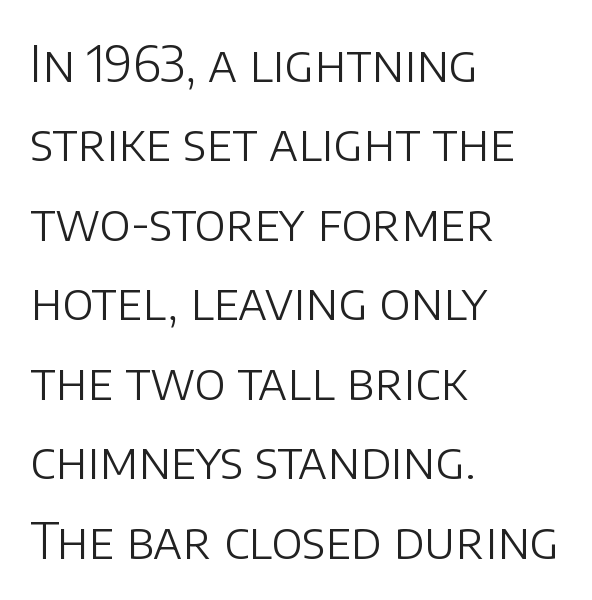
The image shows 50 px light sans-serif type, upright; set left-aligned, normal line spacing (1.59x), normal letter spacing, not underlined; low stroke contrast and a large x-height.
